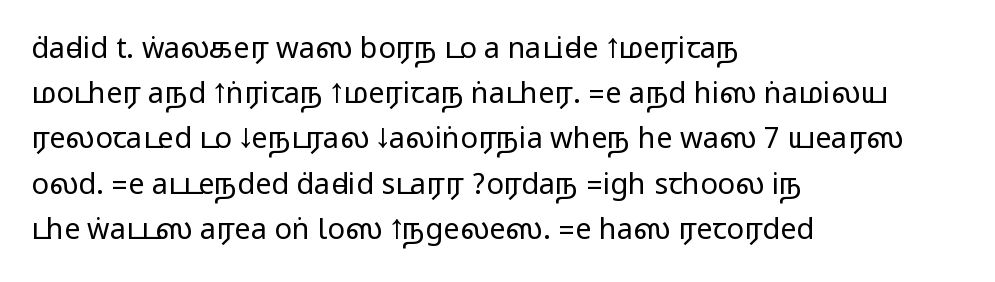
Q: Is the text italic (slanted)? A: No, it is upright.
Q: Is the typeface a serif or a sans-serif typeface? A: Sans-serif.
Q: Is the text underlined? A: No.
Q: How is the paragraph aligned? A: Left-aligned.
Q: Is the spacing between letters normal or unusually wide? A: Normal.
Q: Is the spacing between lines tight, normal or loose? A: Normal.
Q: Width (condensed, normal, or wide)? A: Wide.
Q: Stroke contrast? A: Medium.
Q: Monospaced? A: No.
